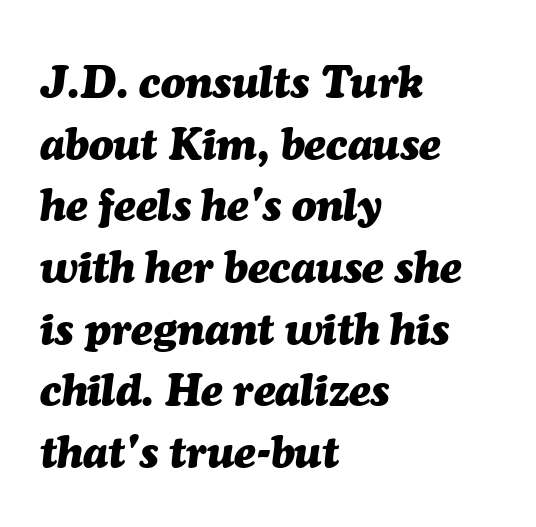
Q: Is the text bold? A: Yes.
Q: Is the text italic (slanted)? A: Yes, it leans right by about 7 degrees.
Q: Is the text underlined? A: No.
Q: How is the paragraph aligned? A: Left-aligned.
Q: Is the spacing between letters normal or unusually wide? A: Normal.
Q: Is the spacing between lines tight, normal or loose? A: Normal.
Q: Width (condensed, normal, or wide)? A: Normal.
Q: Stroke contrast? A: Medium.
Q: x-height? A: Medium.
Q: Monospaced? A: No.
